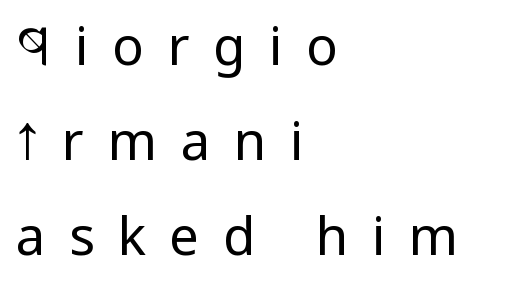
{"serif": "no", "italic": "no", "bold": "no", "weight": "regular", "width": "condensed", "stroke_contrast": "low", "x_height": "large", "monospaced": "no", "underline": "no", "align": "left", "line_spacing_ratio": 1.79, "letter_spacing": "wide", "letter_spacing_em": 0.44, "glyph_px": 53}
